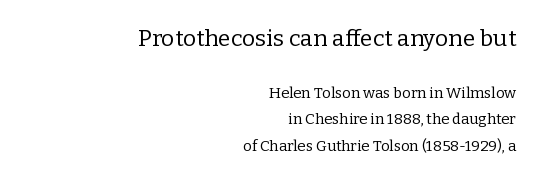
Q: Is the text bold? A: No.
Q: Is the text italic (slanted)? A: No, it is upright.
Q: Is the text underlined? A: No.
Q: How is the paragraph aligned? A: Right-aligned.
Q: Is the spacing between letters normal or unusually wide? A: Normal.
Q: Which block of text is set in a larger size, the first (top) or the second (bottom)? A: The first (top) one.
